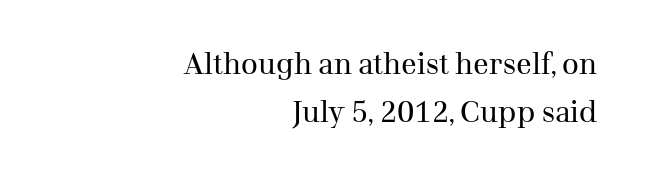
{"serif": "yes", "italic": "no", "bold": "no", "weight": "regular", "width": "normal", "stroke_contrast": "medium", "x_height": "medium", "monospaced": "no", "underline": "no", "align": "right", "line_spacing": "normal", "line_spacing_ratio": 1.64, "letter_spacing": "normal", "letter_spacing_em": 0.0, "glyph_px": 29}
